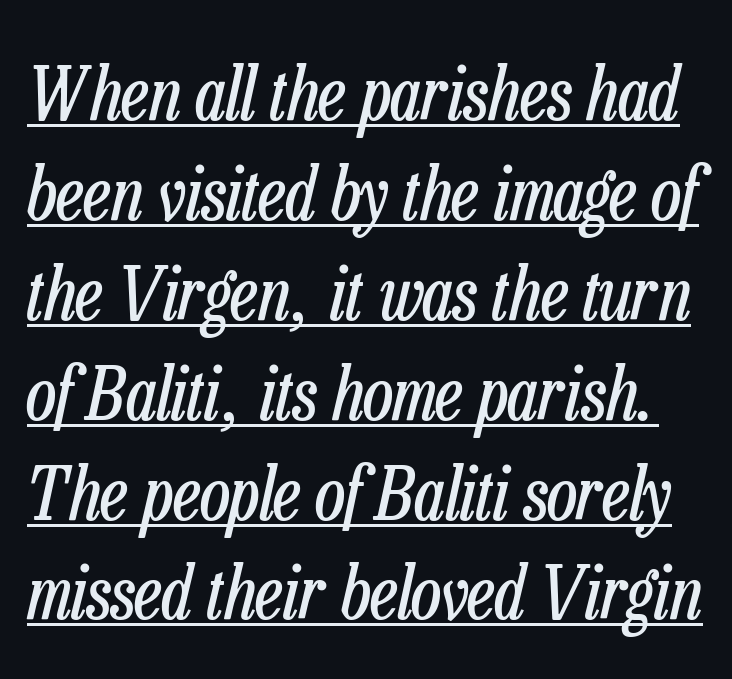
Q: Is the text bold? A: No.
Q: Is the text italic (slanted)? A: Yes, it leans right by about 13 degrees.
Q: Is the text underlined? A: Yes.
Q: Is the spacing between letters normal or unusually wide? A: Normal.
Q: Is the spacing between lines tight, normal or loose? A: Normal.
Q: Width (condensed, normal, or wide)? A: Condensed.
Q: Stroke contrast? A: Low.
Q: x-height? A: Medium.
Q: Monospaced? A: No.
